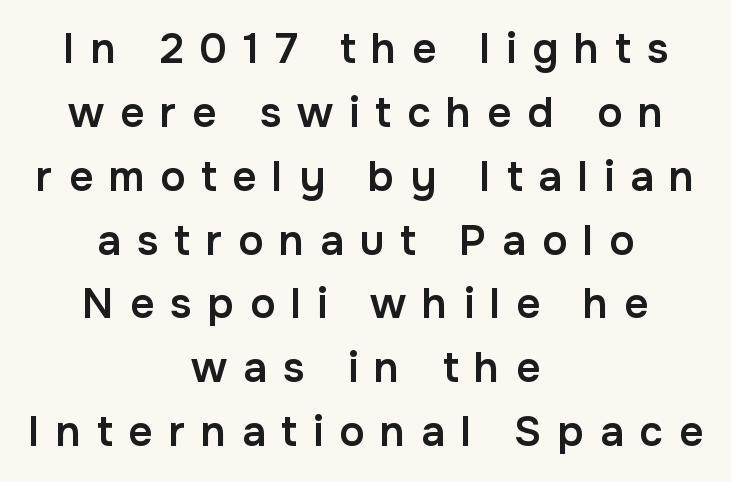
{"serif": "no", "italic": "no", "bold": "semi", "weight": "semibold", "width": "normal", "stroke_contrast": "low", "x_height": "medium", "monospaced": "no", "underline": "no", "align": "center", "line_spacing": "normal", "line_spacing_ratio": 1.52, "letter_spacing": "wide", "letter_spacing_em": 0.38, "glyph_px": 42}
